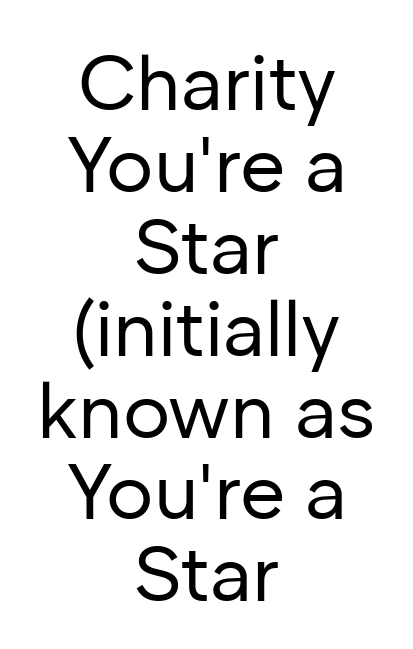
Q: Is the text bold? A: No.
Q: Is the text italic (slanted)? A: No, it is upright.
Q: Is the typeface a serif or a sans-serif typeface? A: Sans-serif.
Q: Is the text underlined? A: No.
Q: How is the paragraph aligned? A: Centered.
Q: Is the spacing between letters normal or unusually wide? A: Normal.
Q: Is the spacing between lines tight, normal or loose? A: Tight.
Q: Width (condensed, normal, or wide)? A: Normal.
Q: Stroke contrast? A: Low.
Q: x-height? A: Medium.
Q: Monospaced? A: No.
